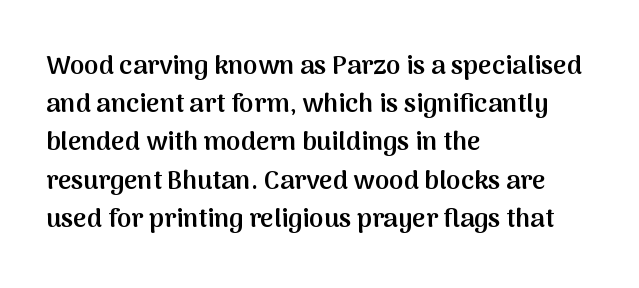
Q: Is the text bold? A: Semi-bold.
Q: Is the text italic (slanted)? A: No, it is upright.
Q: Is the text underlined? A: No.
Q: How is the paragraph aligned? A: Left-aligned.
Q: Is the spacing between letters normal or unusually wide? A: Normal.
Q: Is the spacing between lines tight, normal or loose? A: Normal.
